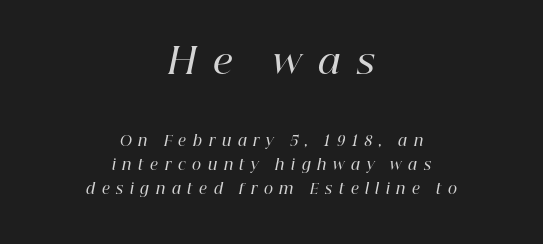
The image shows 35 px semibold serif type, italic (leaning right); set centered, line spacing 1.72x, unusually wide letter spacing (+0.48 em), not underlined; the first (top) block is 2.5x larger; high stroke contrast and a medium x-height.
